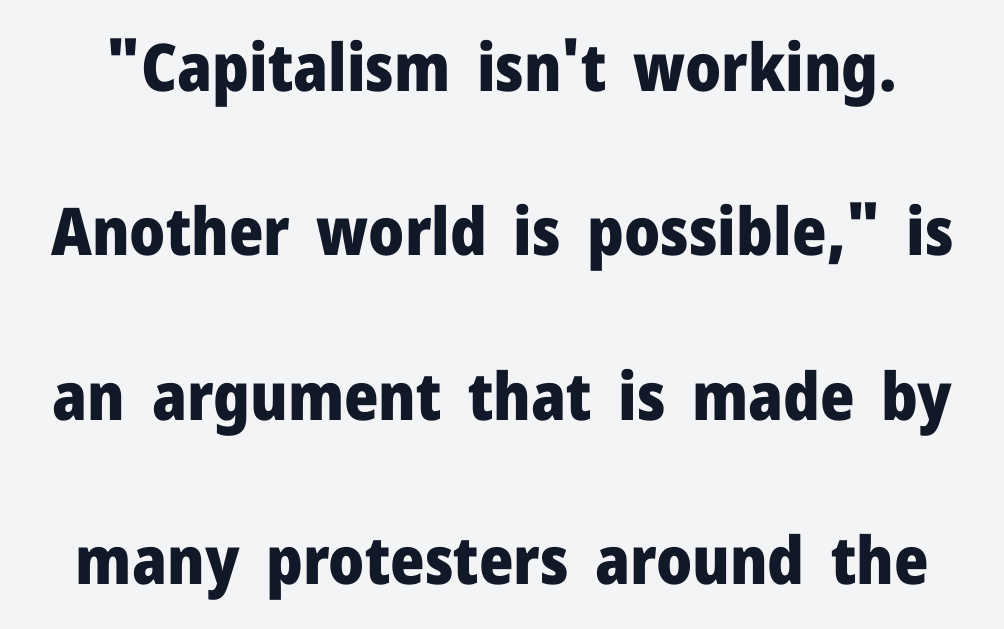
The image shows 66 px heavy sans-serif type, upright; set loose line spacing (2.49x), normal letter spacing, not underlined; low stroke contrast and a medium x-height.
